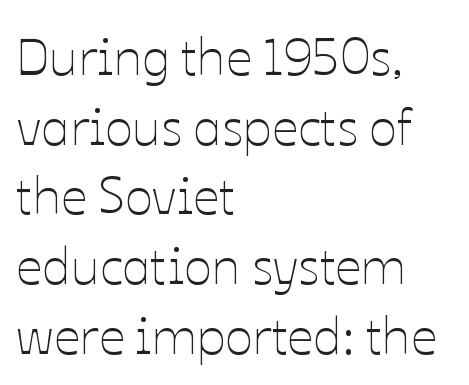
{"italic": "no", "bold": "no", "weight": "thin", "width": "normal", "stroke_contrast": "low", "x_height": "medium", "monospaced": "no", "underline": "no", "align": "left", "line_spacing": "normal", "line_spacing_ratio": 1.34, "letter_spacing": "normal", "letter_spacing_em": 0.0, "glyph_px": 52}
